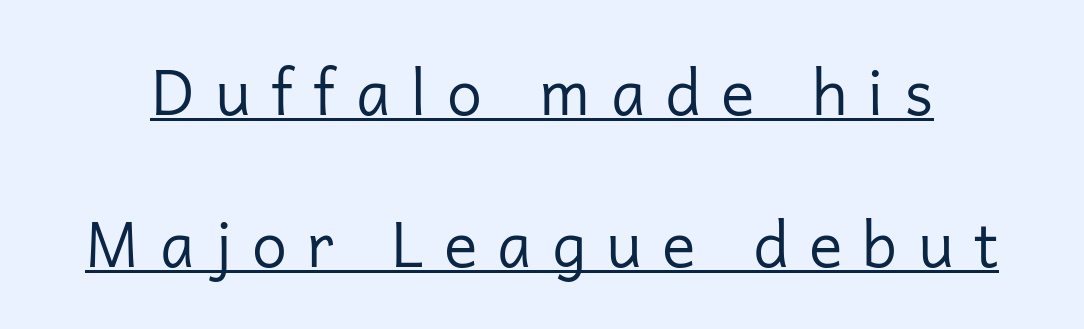
{"serif": "no", "italic": "no", "bold": "no", "weight": "regular", "width": "normal", "stroke_contrast": "low", "x_height": "medium", "monospaced": "no", "underline": "yes", "line_spacing": "loose", "line_spacing_ratio": 2.41, "letter_spacing": "wide", "letter_spacing_em": 0.32, "glyph_px": 63}
